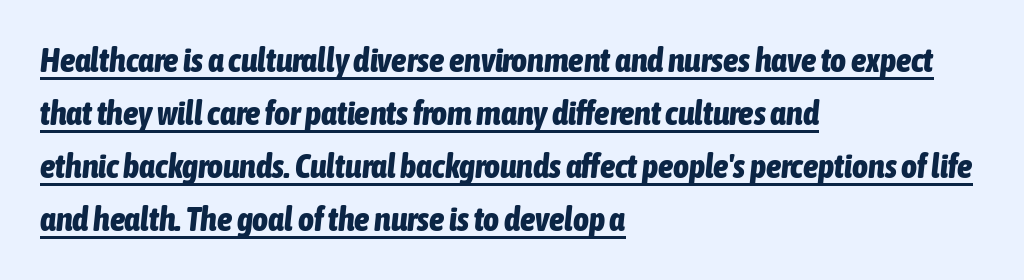
{"italic": "yes", "lean": "right", "slant_degrees": 6, "bold": "yes", "weight": "bold", "width": "condensed", "stroke_contrast": "low", "x_height": "medium", "monospaced": "no", "underline": "yes", "align": "left", "line_spacing": "normal", "line_spacing_ratio": 1.56, "letter_spacing": "normal", "letter_spacing_em": 0.0, "glyph_px": 34}
